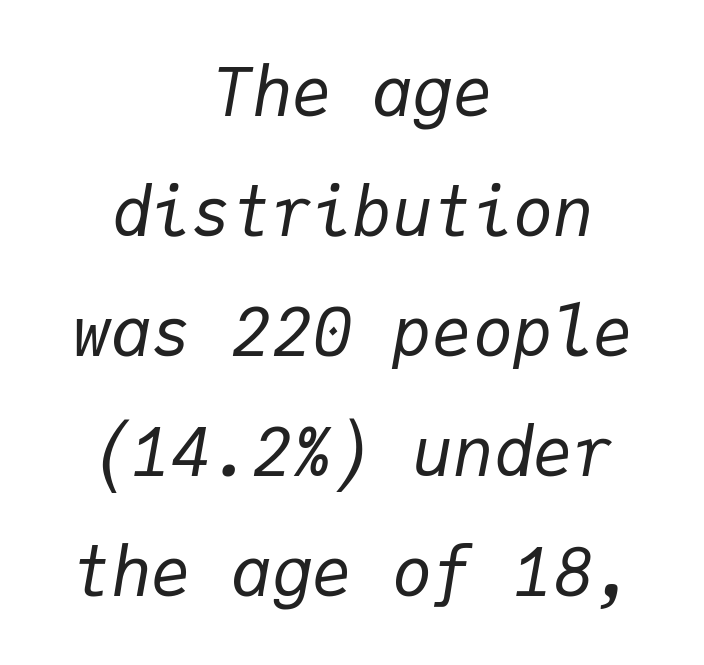
The specimen omits any rule beneath the text block's lines. The specimen reads as italic at a glance. In CSS terms this would be text-align: center. Note the uniform advance width — an 'i' takes as much space as an 'm'. Letter spacing: default. The font sits on the lighter half of the weight spectrum, regular included.
